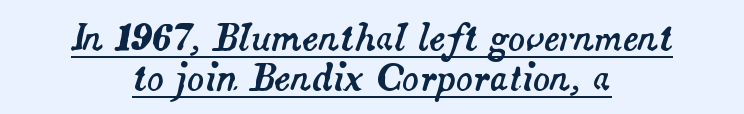
Proportional: the letters do not fall into vertical columns. Short and long lines alike share a common midpoint. Check the space under the baseline: a stroke is drawn there. Caption: standard tracking, unaltered.
